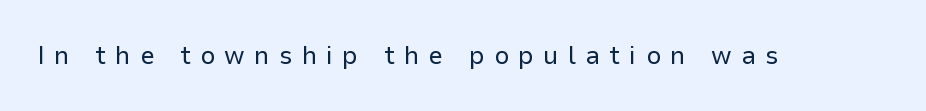
A bare baseline throughout the passage. Counters stay open thanks to moderate or lighter strokes. The letters stand upright; this is a roman face. The letters are spread apart with noticeably loose tracking.
